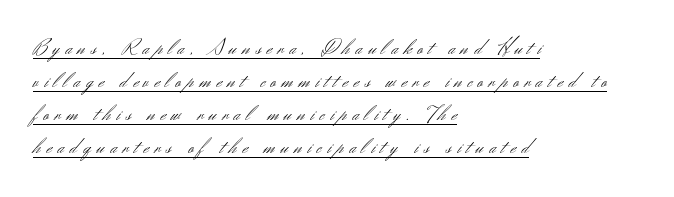
The image shows 22 px text type; set left-aligned, normal line spacing (1.5x), unusually wide letter spacing (+0.27 em), underlined.
